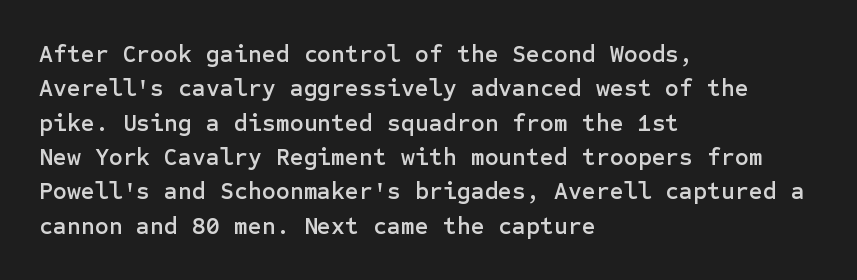
{"italic": "no", "underline": "no", "align": "left", "line_spacing": "normal", "line_spacing_ratio": 1.43, "letter_spacing": "normal", "letter_spacing_em": 0.0, "glyph_px": 24}
